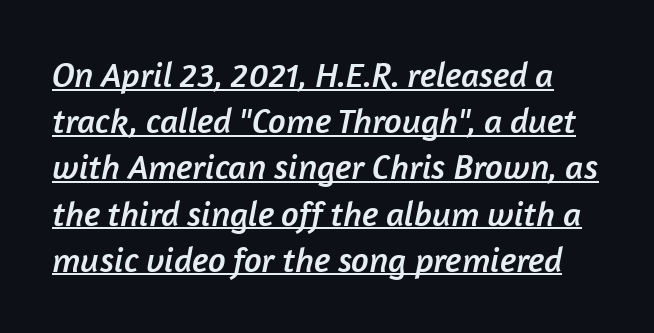
Proportional: the letters do not fall into vertical columns. This is sans-serif lettering, the kind often seen on screens and signage. Underlining? Definitely there. Each word holds together tightly as a unit, with standard inter-letter gaps. The block of text has a typical density, with ordinary space between rows.
